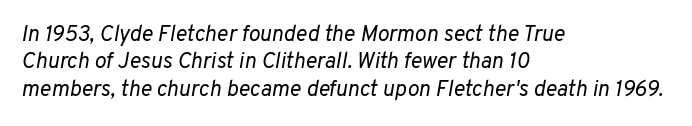
The lines in this sample share a left origin and differ only in where they stop. Observe the ordinary spacing: letters are neighbours, not strangers. Type without underlining. A typesetter would mark this as italic.
